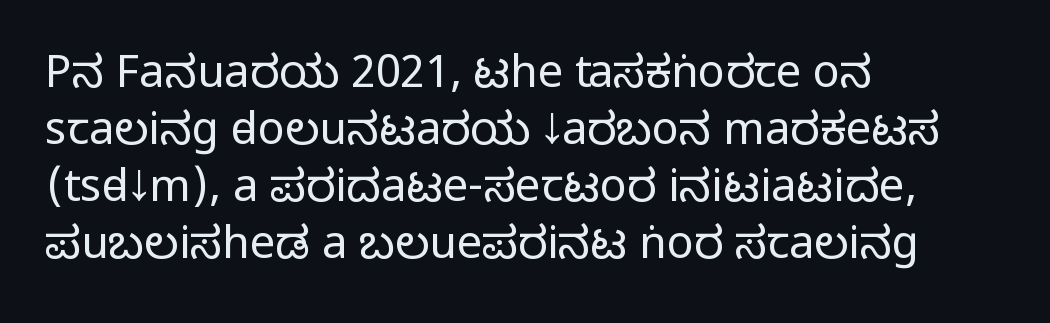
Q: Is the text bold? A: No.
Q: Is the text italic (slanted)? A: No, it is upright.
Q: Is the typeface a serif or a sans-serif typeface? A: Sans-serif.
Q: Is the text underlined? A: No.
Q: How is the paragraph aligned? A: Left-aligned.
Q: Is the spacing between letters normal or unusually wide? A: Normal.
Q: Is the spacing between lines tight, normal or loose? A: Normal.
Q: Width (condensed, normal, or wide)? A: Condensed.
Q: Stroke contrast? A: Low.
Q: x-height? A: Large.
Q: Monospaced? A: No.
